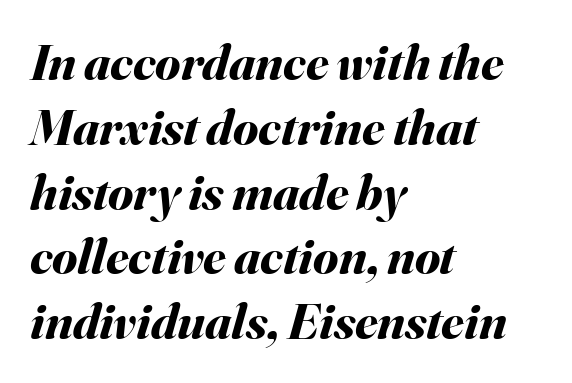
Underlining? Definitely not there. This is oblique type, the kind used for emphasis or titles. These lines keep a tight, regular rhythm from letter to letter. The strokes are fattened all the way to bold. In CSS terms this would be text-align: left. Each letter keeps its own natural width here, so spacing adapts to shape.
